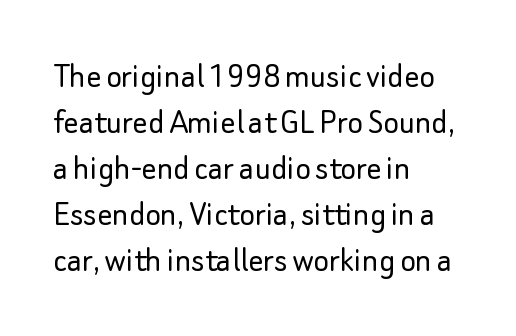
Proportional: the letters do not fall into vertical columns. Caption: multi-line text, flush left, ragged right. Ink coverage per letter is moderate at most. Grotesque or geometric, the face here clearly has no serifs. This rendering leaves character spacing at its baseline value. This sample uses an upright cut, with every glyph sitting square on the baseline.
